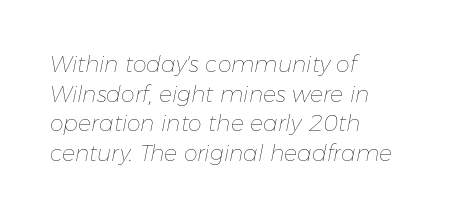
This is oblique type, the kind used for emphasis or titles. The space between consecutive lines is moderate. Default kerning and tracking; the words read as compact shapes. Compared with a typical body face, this is equally light or lighter still.
